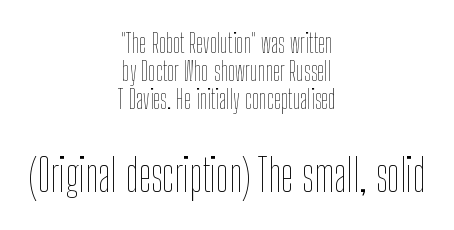
Q: Is the text bold? A: No.
Q: Is the text italic (slanted)? A: No, it is upright.
Q: Is the text underlined? A: No.
Q: How is the paragraph aligned? A: Centered.
Q: Is the spacing between letters normal or unusually wide? A: Normal.
Q: Is the spacing between lines tight, normal or loose? A: Tight.
Q: Which block of text is set in a larger size, the first (top) or the second (bottom)? A: The second (bottom) one.
Q: Width (condensed, normal, or wide)? A: Condensed.
Q: Stroke contrast? A: Low.
Q: x-height? A: Medium.
Q: Monospaced? A: No.
